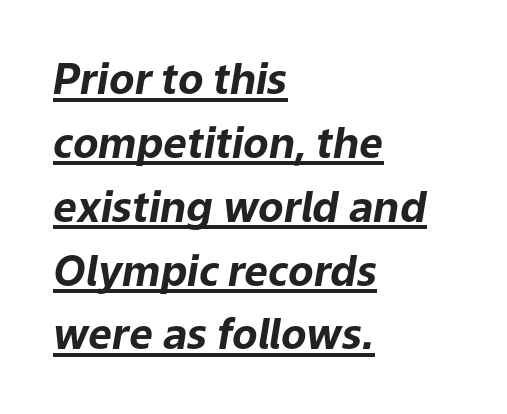
{"italic": "yes", "lean": "right", "slant_degrees": 9, "bold": "yes", "weight": "bold", "width": "normal", "stroke_contrast": "low", "x_height": "medium", "monospaced": "no", "underline": "yes", "align": "left", "line_spacing": "normal", "line_spacing_ratio": 1.52, "letter_spacing": "normal", "letter_spacing_em": 0.0, "glyph_px": 42}
